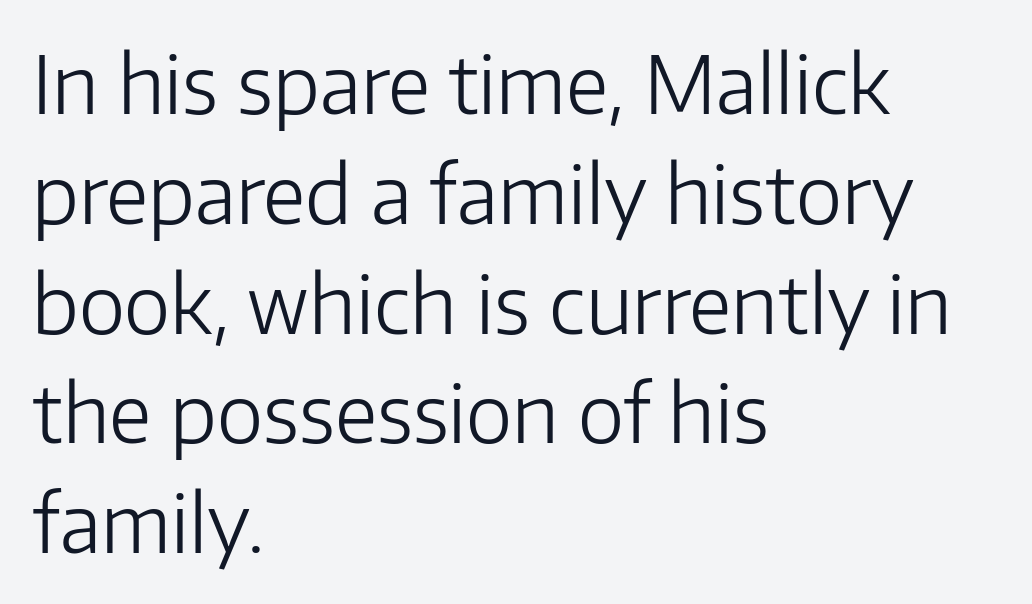
Q: Is the text bold? A: No.
Q: Is the text italic (slanted)? A: No, it is upright.
Q: Is the typeface a serif or a sans-serif typeface? A: Sans-serif.
Q: Is the text underlined? A: No.
Q: How is the paragraph aligned? A: Left-aligned.
Q: Is the spacing between letters normal or unusually wide? A: Normal.
Q: Is the spacing between lines tight, normal or loose? A: Normal.
Q: Width (condensed, normal, or wide)? A: Normal.
Q: Stroke contrast? A: Low.
Q: x-height? A: Medium.
Q: Monospaced? A: No.
